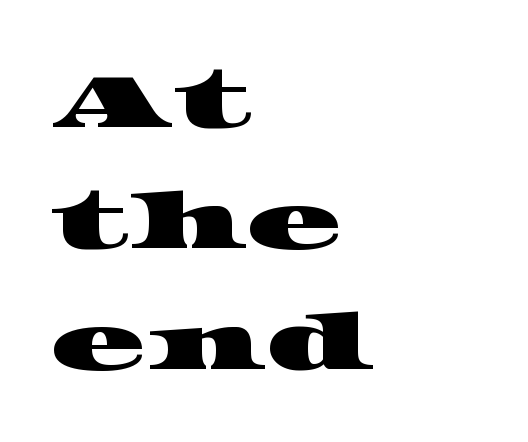
The image shows 79 px wide serif type; set left-aligned, normal line spacing (1.53x), normal letter spacing, not underlined; high stroke contrast and a large x-height.
